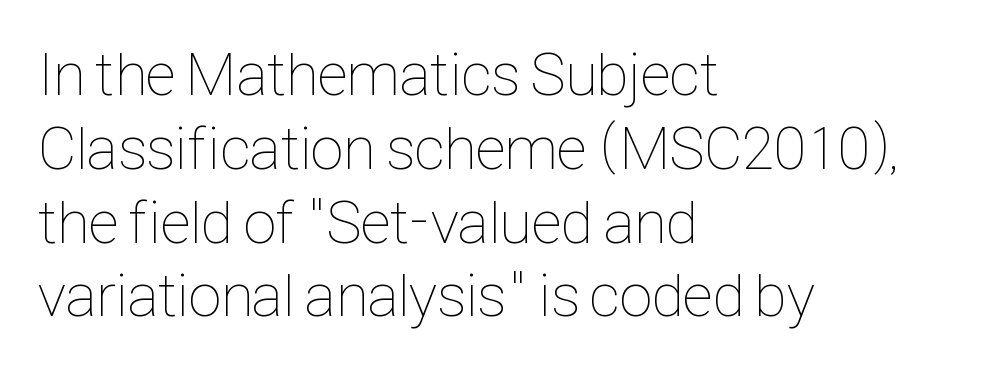
Q: Is the text bold? A: No.
Q: Is the text italic (slanted)? A: No, it is upright.
Q: Is the text underlined? A: No.
Q: How is the paragraph aligned? A: Left-aligned.
Q: Is the spacing between letters normal or unusually wide? A: Normal.
Q: Width (condensed, normal, or wide)? A: Condensed.
Q: Stroke contrast? A: Low.
Q: x-height? A: Medium.
Q: Monospaced? A: No.
